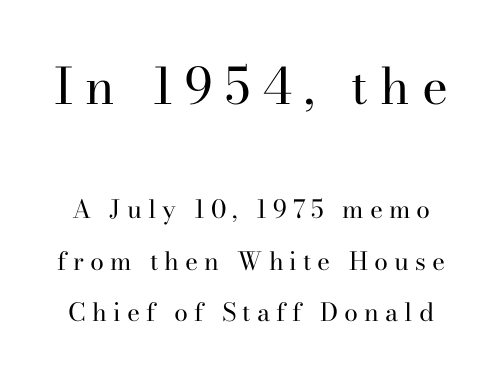
Whoever set this chose breathing room over compactness in the vertical rhythm. Plain, unruled lines of type. Nope, not italic — everything's standing straight. The cut favours lightness, reaching ordinary text weight at its darkest. Do the characters align in a grid? No, the font is proportional.
